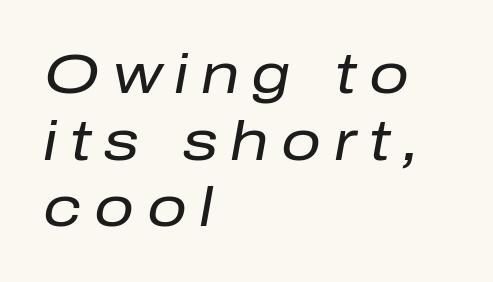
{"italic": "yes", "lean": "right", "slant_degrees": 10, "bold": "no", "weight": "regular", "width": "normal", "stroke_contrast": "low", "x_height": "medium", "monospaced": "no", "underline": "no", "align": "left", "line_spacing_ratio": 1.19, "letter_spacing": "wide", "letter_spacing_em": 0.22, "glyph_px": 56}
